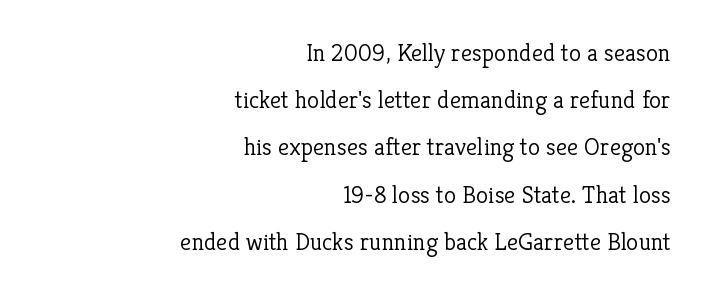
There is no visible air inserted between adjacent glyphs. A typesetter would mark this as roman, not italic. Each row of text sits above clean, open space. Nothing heavy about these letters — not bold at all.
